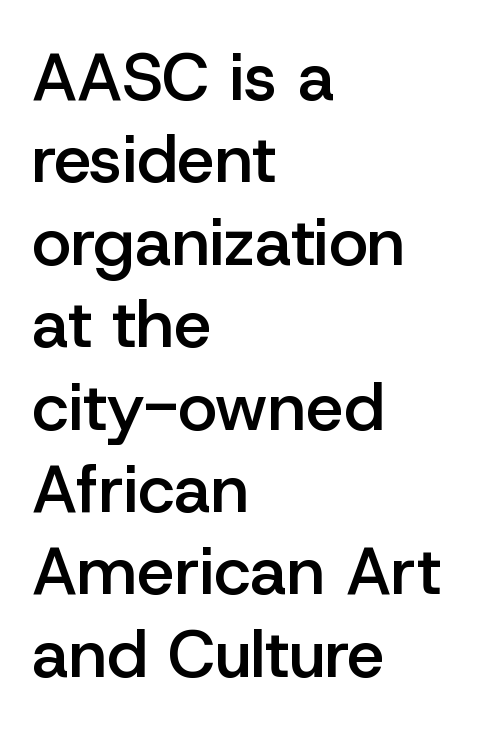
The image shows 67 px semibold sans-serif type, upright; set left-aligned, line spacing 1.23x, normal letter spacing, not underlined; low stroke contrast and a medium x-height.
